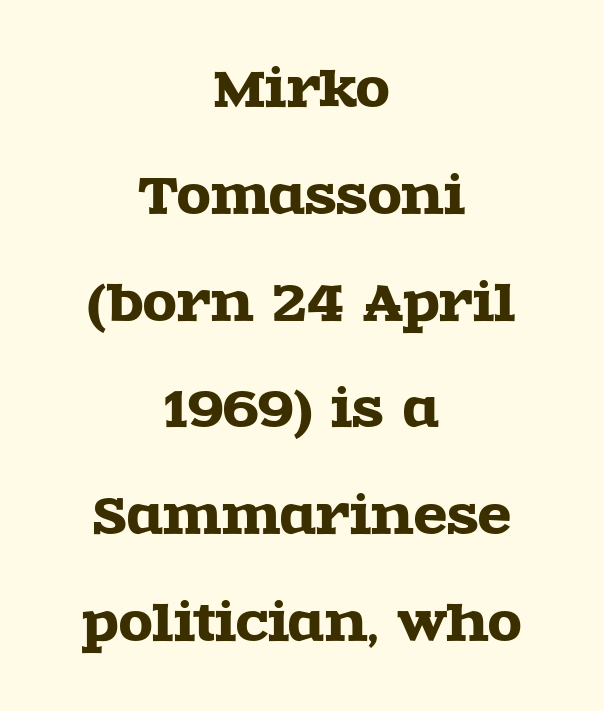
{"serif": "yes", "italic": "no", "width": "wide", "x_height": "large", "monospaced": "no", "underline": "no", "align": "center", "line_spacing": "loose", "line_spacing_ratio": 2.18, "letter_spacing": "normal", "letter_spacing_em": 0.0, "glyph_px": 49}
